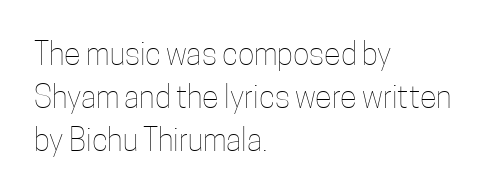
Where is the straight margin? On the left. Caption: standard tracking, unaltered. The characters are drawn with everyday or finer stroke widths. One glance says typical: line gaps are just what's usual. In terms of posture, this sample is upright.
